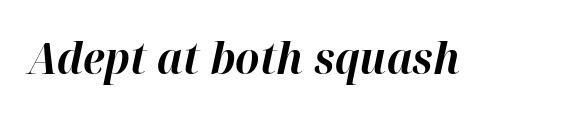
{"italic": "yes", "lean": "right", "slant_degrees": 12, "bold": "yes", "weight": "bold", "width": "normal", "stroke_contrast": "high", "x_height": "medium", "monospaced": "no", "underline": "no", "letter_spacing": "normal", "letter_spacing_em": 0.0, "glyph_px": 43}
